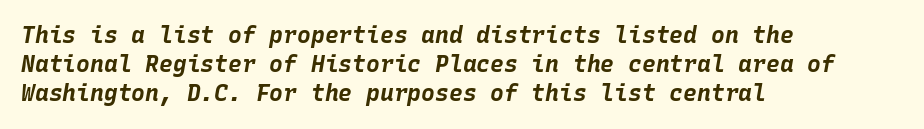
Q: Is the text bold? A: Yes.
Q: Is the text italic (slanted)? A: Yes, it leans right by about 10 degrees.
Q: Is the text underlined? A: No.
Q: How is the paragraph aligned? A: Left-aligned.
Q: Is the spacing between letters normal or unusually wide? A: Normal.
Q: Is the spacing between lines tight, normal or loose? A: Normal.
